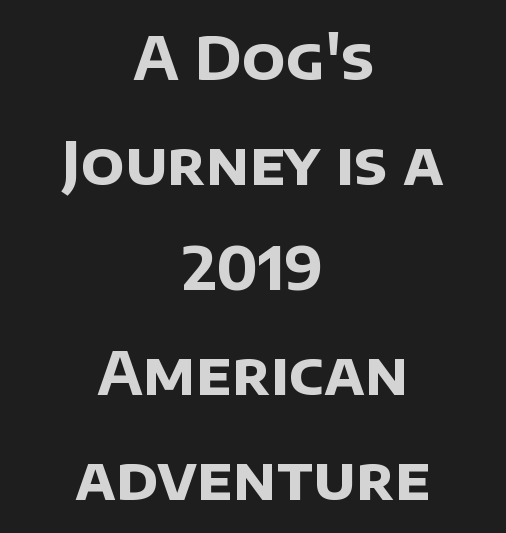
A clean baseline with only descenders dipping below it. Classification — sans serif. There is no visible air inserted between adjacent glyphs. Horizontal alignment here is central, giving a formal, balanced look. Weight: bold.
